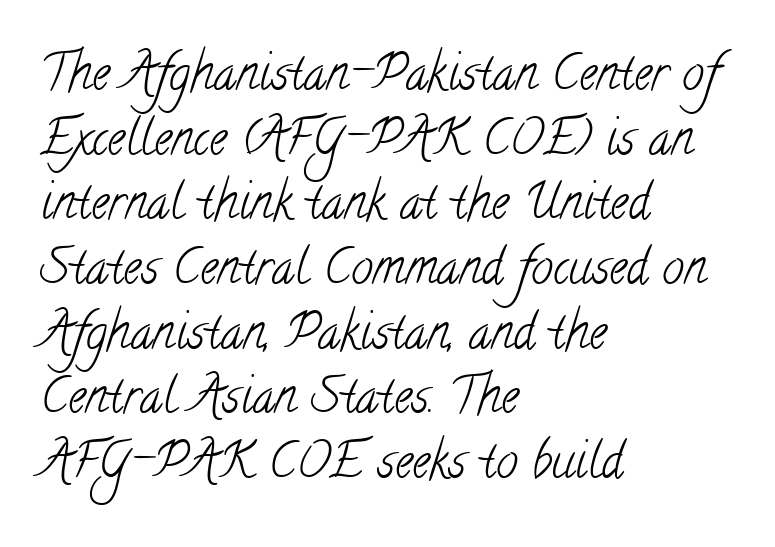
Check where the strokes stop: tiny serifs finish them off. Honestly, there is no underline to notice here at all. The passage shown is typed in a proportional face where columns would drift. All the whitespace from short lines collects on the right.
